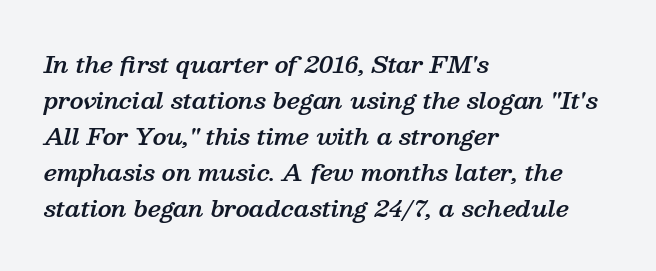
Q: Is the text bold? A: Semi-bold.
Q: Is the text italic (slanted)? A: Yes, it leans right by about 13 degrees.
Q: Is the text underlined? A: No.
Q: How is the paragraph aligned? A: Left-aligned.
Q: Is the spacing between letters normal or unusually wide? A: Normal.
Q: Is the spacing between lines tight, normal or loose? A: Normal.
